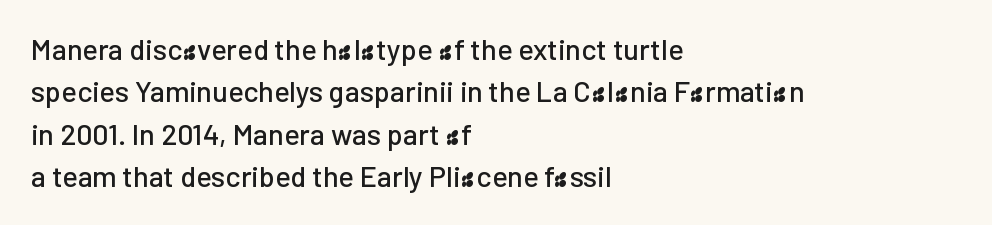
The image shows 29 px sans-serif type, upright; set left-aligned, normal line spacing (1.46x), normal letter spacing, not underlined; low stroke contrast and a medium x-height.
